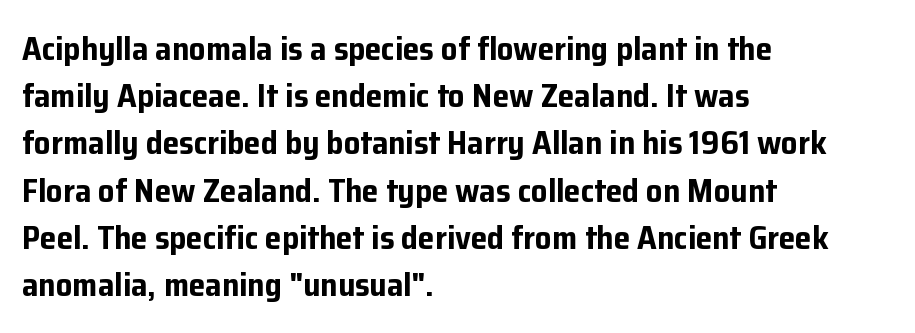
The ragged edge is on the right, which tells us the setting is flush left. Check under the words: just untouched page. Typesetter's note: full bold, strokes at maximum text heaviness. The tracking reads as untouched default to a designer's eye. Rows of type keep a routine distance in the vertical direction. Serifs: no, the terminals of the letterforms are clean.
